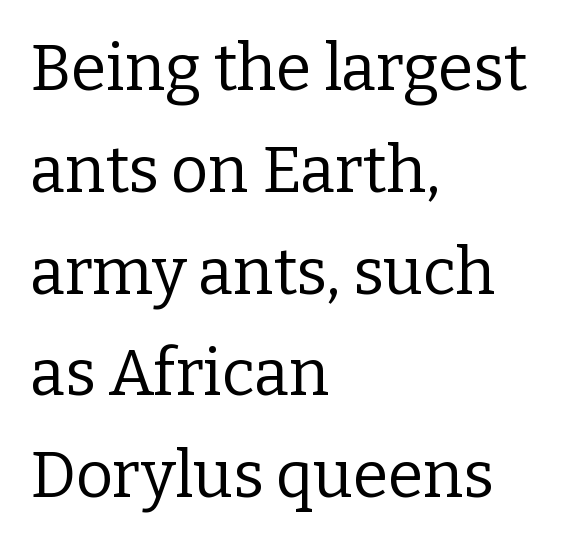
Q: Is the text bold? A: No.
Q: Is the text italic (slanted)? A: No, it is upright.
Q: Is the typeface a serif or a sans-serif typeface? A: Serif.
Q: Is the text underlined? A: No.
Q: How is the paragraph aligned? A: Left-aligned.
Q: Is the spacing between letters normal or unusually wide? A: Normal.
Q: Is the spacing between lines tight, normal or loose? A: Normal.
Q: Width (condensed, normal, or wide)? A: Normal.
Q: Stroke contrast? A: Low.
Q: x-height? A: Medium.
Q: Monospaced? A: No.
